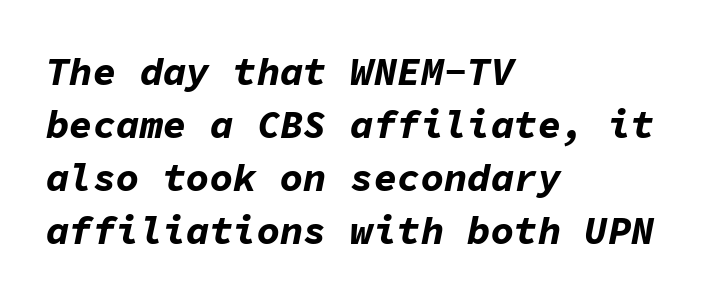
Q: Is the text bold? A: Yes.
Q: Is the text italic (slanted)? A: Yes, it leans right by about 11 degrees.
Q: Is the text underlined? A: No.
Q: How is the paragraph aligned? A: Left-aligned.
Q: Is the spacing between letters normal or unusually wide? A: Normal.
Q: Is the spacing between lines tight, normal or loose? A: Normal.
Q: Width (condensed, normal, or wide)? A: Normal.
Q: Stroke contrast? A: Low.
Q: x-height? A: Medium.
Q: Monospaced? A: Yes.
